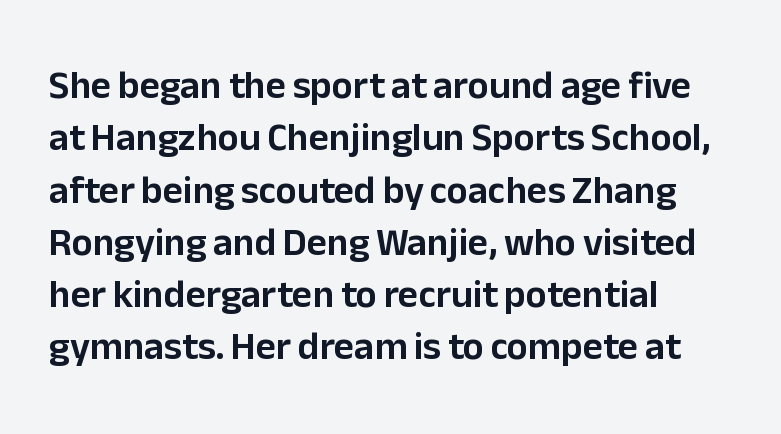
{"serif": "no", "italic": "no", "width": "normal", "stroke_contrast": "low", "x_height": "medium", "monospaced": "no", "underline": "no", "align": "left", "line_spacing": "normal", "line_spacing_ratio": 1.34, "letter_spacing": "normal", "letter_spacing_em": 0.0, "glyph_px": 39}
